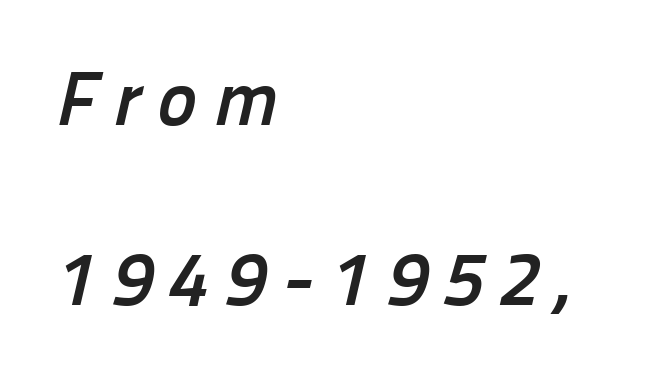
Q: Is the text bold? A: Yes.
Q: Is the typeface a serif or a sans-serif typeface? A: Sans-serif.
Q: Is the text underlined? A: No.
Q: How is the paragraph aligned? A: Left-aligned.
Q: Is the spacing between letters normal or unusually wide? A: Unusually wide.
Q: Is the spacing between lines tight, normal or loose? A: Loose.
Q: Width (condensed, normal, or wide)? A: Normal.
Q: Stroke contrast? A: Low.
Q: x-height? A: Medium.
Q: Monospaced? A: No.
